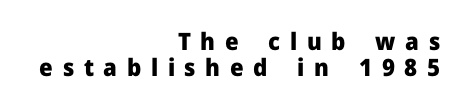
Q: Is the text bold? A: Yes.
Q: Is the text italic (slanted)? A: No, it is upright.
Q: Is the text underlined? A: No.
Q: How is the paragraph aligned? A: Right-aligned.
Q: Is the spacing between letters normal or unusually wide? A: Unusually wide.
Q: Is the spacing between lines tight, normal or loose? A: Tight.
